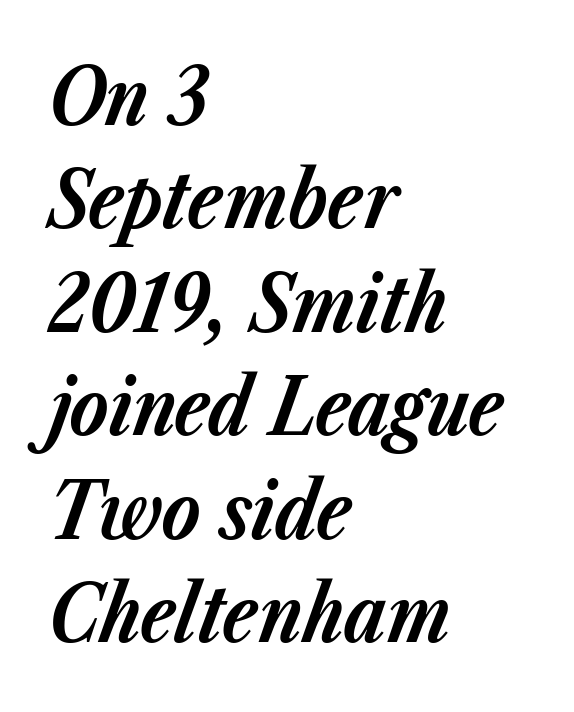
The image shows 79 px bold type, italic (leaning right); set left-aligned, normal line spacing (1.31x), normal letter spacing, not underlined; low stroke contrast and a medium x-height.
